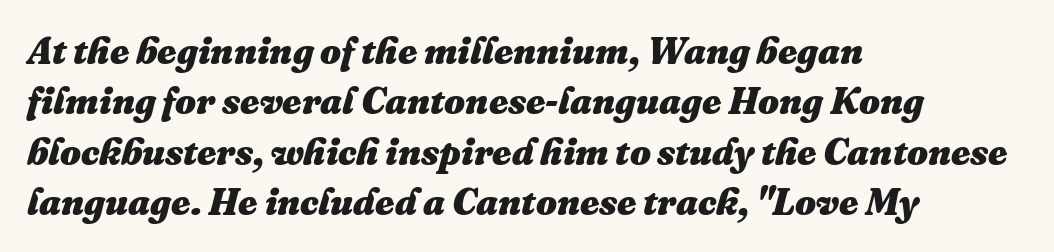
Q: Is the text bold? A: Yes.
Q: Is the text italic (slanted)? A: Yes, it leans right by about 16 degrees.
Q: Is the text underlined? A: No.
Q: How is the paragraph aligned? A: Left-aligned.
Q: Is the spacing between letters normal or unusually wide? A: Normal.
Q: Is the spacing between lines tight, normal or loose? A: Normal.
Q: Width (condensed, normal, or wide)? A: Normal.
Q: Stroke contrast? A: Medium.
Q: x-height? A: Medium.
Q: Monospaced? A: No.
